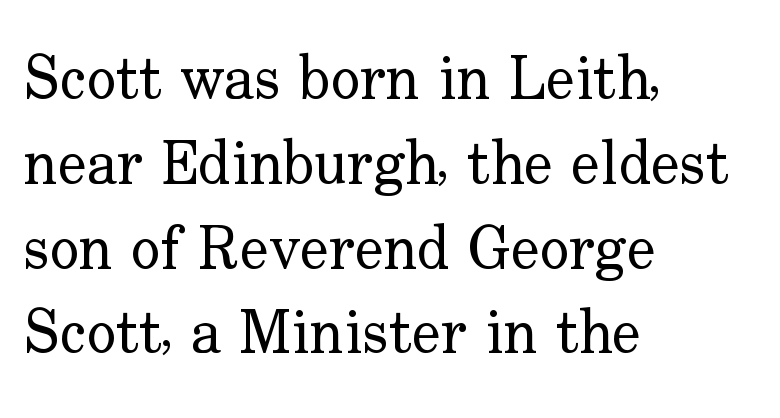
What kind of face is this? One with serifs. Plain, unruled lines of type. One-word summary of the alignment: left. The type sits square on the baseline with zero lean.
